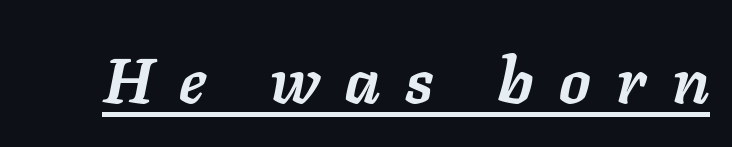
Strong, thick strokes mark this as bold type. Yep, that's italic — everything's leaning. Compared with typical body copy, the letter spacing here is much looser. Varying glyph widths throughout — classic text-font behaviour.
